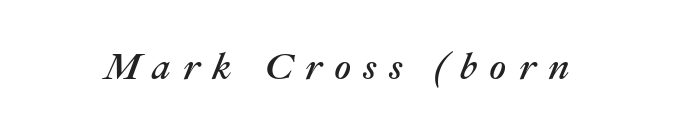
Q: Is the text italic (slanted)? A: Yes, it leans right by about 22 degrees.
Q: Is the text underlined? A: No.
Q: Is the spacing between letters normal or unusually wide? A: Unusually wide.
Q: Width (condensed, normal, or wide)? A: Normal.
Q: Stroke contrast? A: Medium.
Q: x-height? A: Medium.
Q: Monospaced? A: No.
